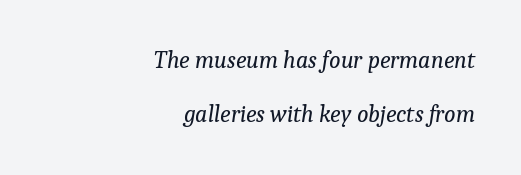
Observe the lean: these are italic letterforms. Notice how the passage keeps a crisp vertical edge on the right only. No word sits above an underline. The face looks like a standard text weight, possibly lighter.
